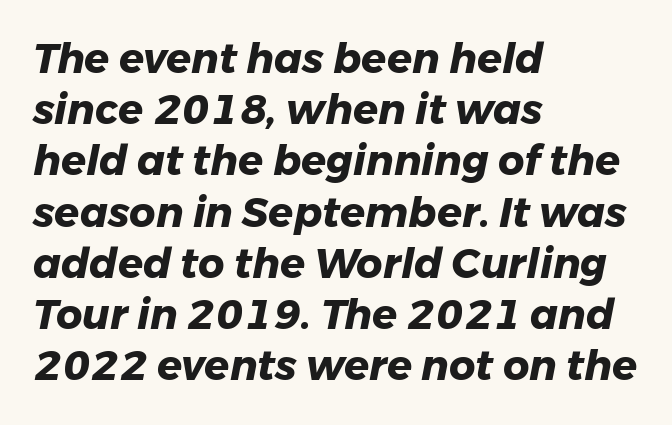
Each new line begins a customary step beneath the previous one. This rendering leaves character spacing at its baseline value. Character widths vary here, with narrow letters taking less room than wide ones. Caption: bold face, heavy strokes. The axis of the letterforms is tilted away from vertical. The string is rendered with underlining switched off.
